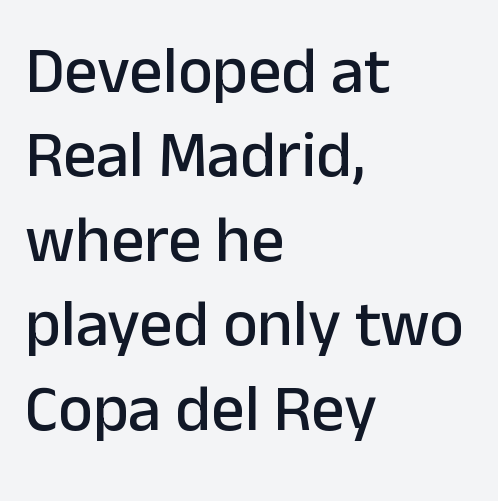
Successive baselines arrive at the customary interval. The line texture is even and compact thanks to regular tracking. Typographically, this falls in the sans-serif category. Varying glyph widths throughout — classic text-font behaviour. The foot of each line stays bare and open. Leftover space on each line is placed entirely after the last word.
